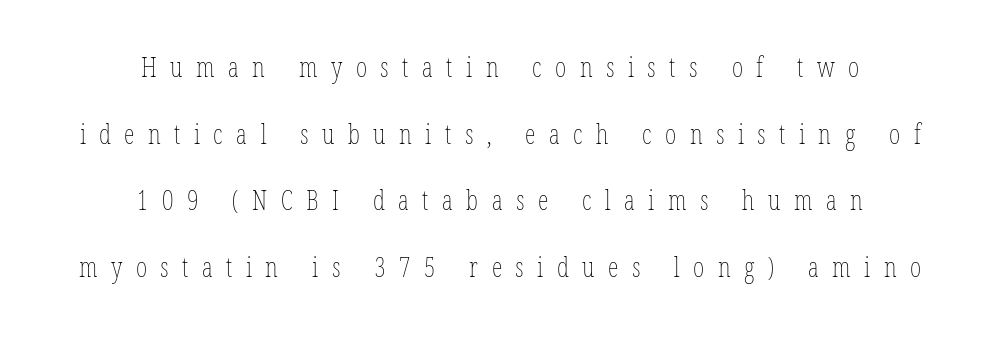
This sample uses an upright cut, with every glyph sitting square on the baseline. Look at the tracking — it's clearly loosened, letters drifting apart. Loosely led — the rows are spread out. Alignment: centered. Glance below the letters and you will spot only blank space.
